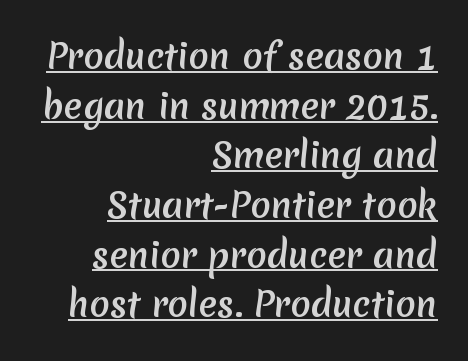
The type family on display is of the sans-serif kind. Alignment: flush right. This sample keeps an unexceptional amount of space between lines. The line texture is even and compact thanks to regular tracking. Honestly, the underline is the first thing you notice here.
